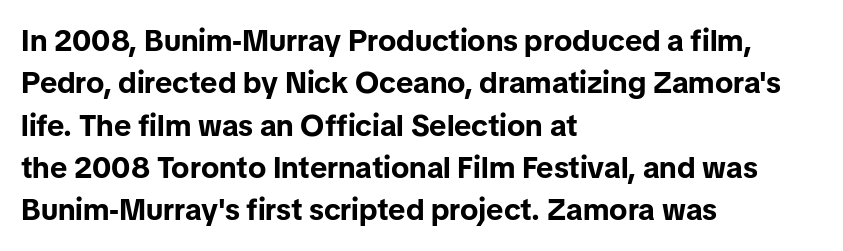
The face used here is a sans, in the tradition of grotesques and geometrics. Style check: upright. In terms of leading, this rendering sits right in the middle. The space directly below the letters is spotless. Looks like regular typesetting: each glyph gets only the width it needs.
